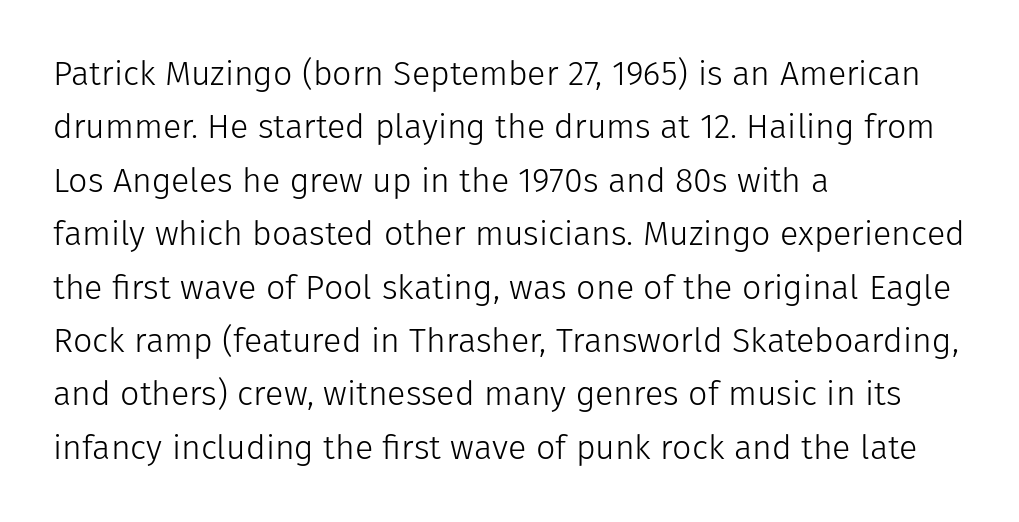
Q: Is the text bold? A: No.
Q: Is the text italic (slanted)? A: No, it is upright.
Q: Is the typeface a serif or a sans-serif typeface? A: Sans-serif.
Q: Is the text underlined? A: No.
Q: How is the paragraph aligned? A: Left-aligned.
Q: Is the spacing between letters normal or unusually wide? A: Normal.
Q: Is the spacing between lines tight, normal or loose? A: Normal.
Q: Width (condensed, normal, or wide)? A: Normal.
Q: Stroke contrast? A: Low.
Q: x-height? A: Medium.
Q: Monospaced? A: No.
